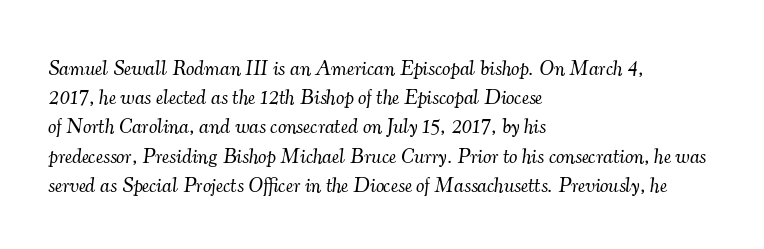
Q: Is the text bold? A: No.
Q: Is the text italic (slanted)? A: Yes, it leans right by about 7 degrees.
Q: Is the text underlined? A: No.
Q: How is the paragraph aligned? A: Left-aligned.
Q: Is the spacing between letters normal or unusually wide? A: Normal.
Q: Is the spacing between lines tight, normal or loose? A: Normal.
